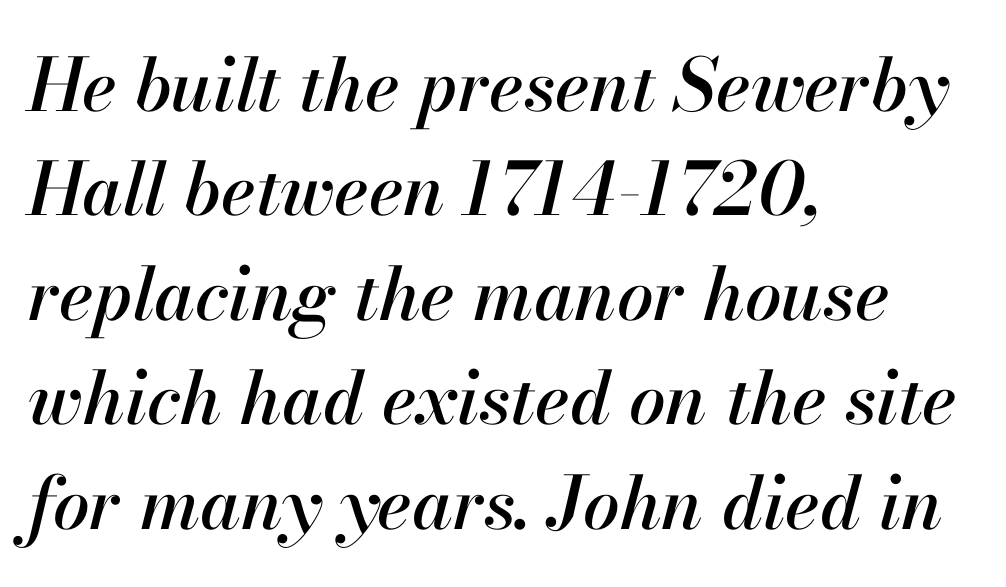
The image shows 73 px text type, italic (leaning right); set left-aligned, normal line spacing (1.43x), normal letter spacing, not underlined; high stroke contrast and a small x-height.
